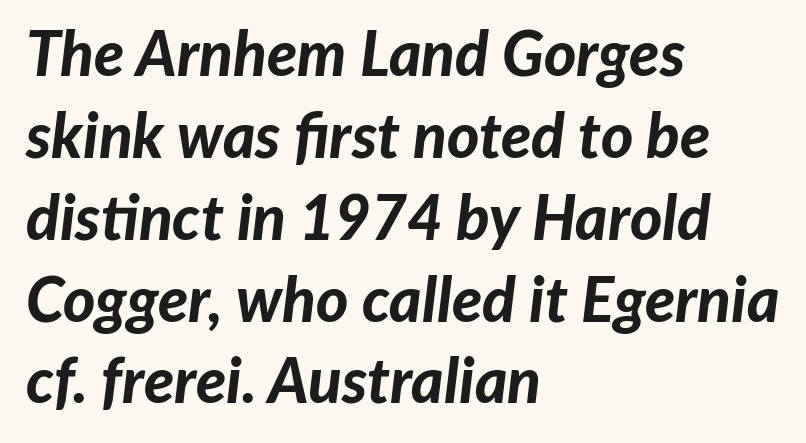
The image shows 62 px bold type, italic (leaning right); set left-aligned, normal line spacing (1.32x), normal letter spacing, not underlined; low stroke contrast and a medium x-height.
